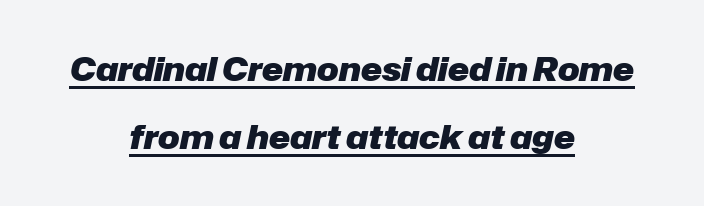
The image shows 32 px heavy type, italic (leaning right); set centered, loose line spacing (2.11x), normal letter spacing, underlined; low stroke contrast and a medium x-height.
